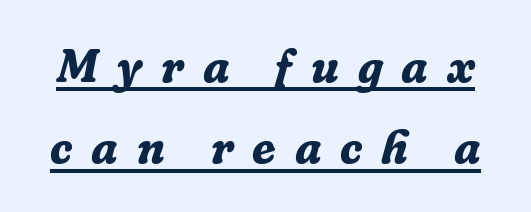
{"serif": "yes", "italic": "yes", "lean": "right", "slant_degrees": 16, "bold": "yes", "weight": "bold", "width": "normal", "stroke_contrast": "low", "x_height": "medium", "monospaced": "no", "underline": "yes", "line_spacing_ratio": 1.73, "letter_spacing": "wide", "letter_spacing_em": 0.4, "glyph_px": 47}
